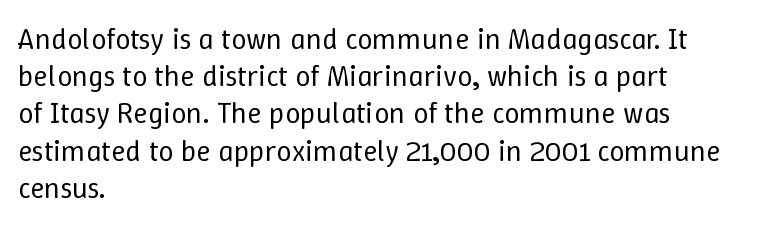
Q: Is the text bold? A: No.
Q: Is the text italic (slanted)? A: No, it is upright.
Q: Is the text underlined? A: No.
Q: How is the paragraph aligned? A: Left-aligned.
Q: Is the spacing between letters normal or unusually wide? A: Normal.
Q: Width (condensed, normal, or wide)? A: Normal.
Q: Stroke contrast? A: Low.
Q: x-height? A: Medium.
Q: Monospaced? A: No.
